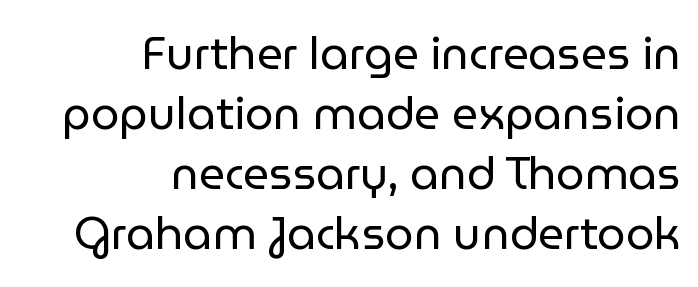
The image shows 45 px regular-weight sans-serif type, upright; set right-aligned, normal line spacing (1.33x), normal letter spacing, not underlined; low stroke contrast and a medium x-height.
